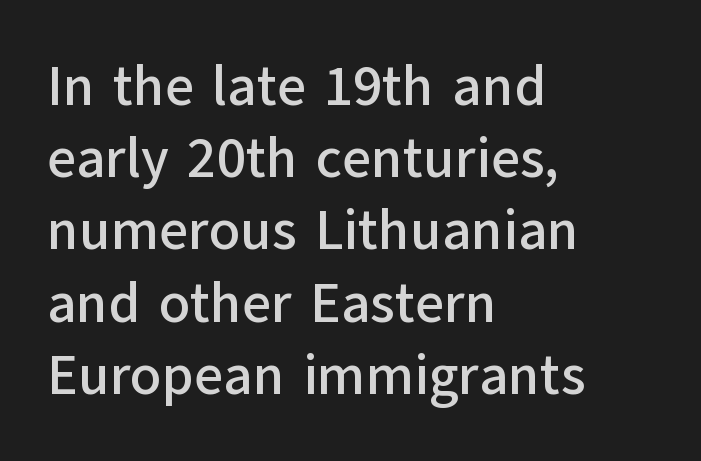
Q: Is the text italic (slanted)? A: No, it is upright.
Q: Is the typeface a serif or a sans-serif typeface? A: Sans-serif.
Q: Is the text underlined? A: No.
Q: How is the paragraph aligned? A: Left-aligned.
Q: Is the spacing between letters normal or unusually wide? A: Normal.
Q: Is the spacing between lines tight, normal or loose? A: Normal.
Q: Width (condensed, normal, or wide)? A: Normal.
Q: Stroke contrast? A: Low.
Q: x-height? A: Medium.
Q: Monospaced? A: No.
